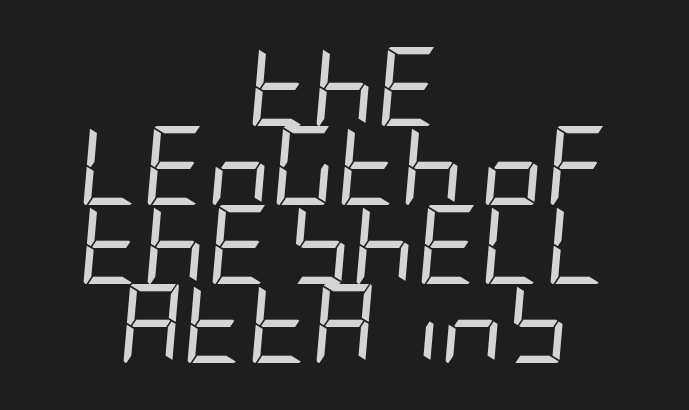
The tracking reads as untouched default to a designer's eye. A clean baseline with only descenders dipping below it. This sample uses an oblique cut, with every glyph tilted off the vertical. Cramped leading. Unbolded letterforms with no extra heft. The lines are quadded center.
